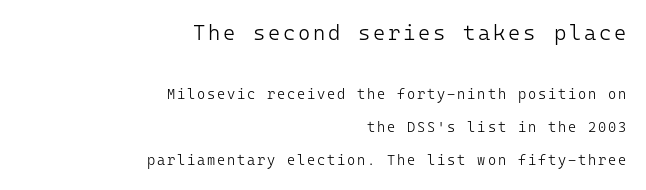
Q: Is the text bold? A: No.
Q: Is the text italic (slanted)? A: No, it is upright.
Q: Is the text underlined? A: No.
Q: How is the paragraph aligned? A: Right-aligned.
Q: Is the spacing between lines tight, normal or loose? A: Loose.
Q: Which block of text is set in a larger size, the first (top) or the second (bottom)? A: The first (top) one.
